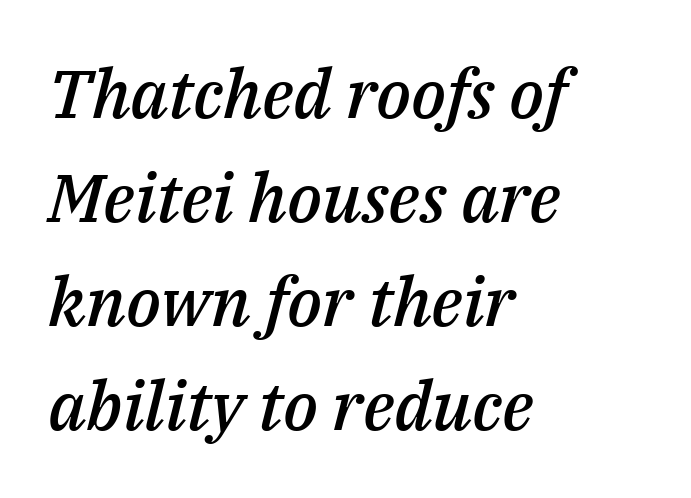
Line spacing here is normal. These lines are set flush left with a ragged right edge. These words are printed semibold, heavier than regular yet not bold. Designer's note — italics engaged. Short note: letters normally spaced.
